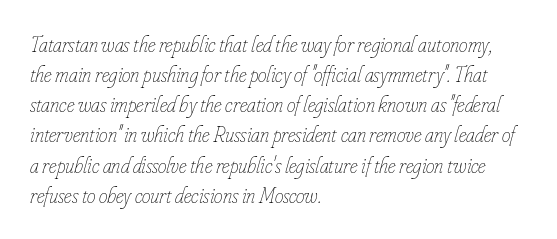
Notice how the stems are inclined rather than vertical — that's the hallmark of italics. Clear beneath every line of the passage. Typeset ragged right — the left edge is the straight one. The letterforms sit at book weight or below. Tracking here is standard; glyphs follow each other at the usual distance. Successive baselines arrive at the customary interval.
